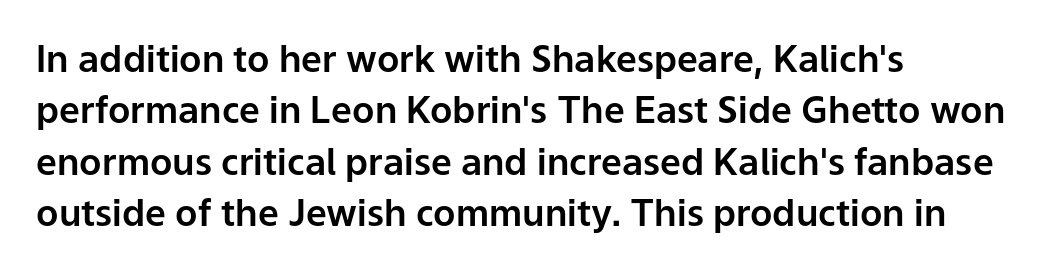
Honestly, the letter spacing is just normal — you wouldn't notice it. The specimen reads as upright at a glance. Beneath every word, the page is bare. Horizontally, the lines are justified to the leading edge only. The designer went with a sans here, leaving each stem footless. The passage shown is typed in a proportional face where columns would drift.
